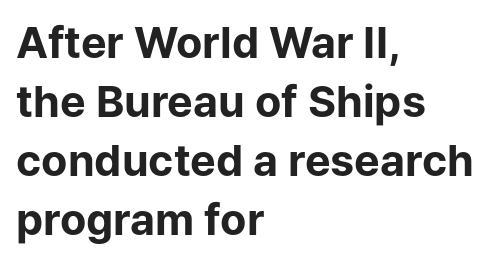
{"serif": "no", "italic": "no", "bold": "yes", "weight": "bold", "width": "normal", "stroke_contrast": "low", "x_height": "medium", "monospaced": "no", "underline": "no", "align": "left", "line_spacing": "normal", "line_spacing_ratio": 1.37, "letter_spacing": "normal", "letter_spacing_em": 0.0, "glyph_px": 43}
